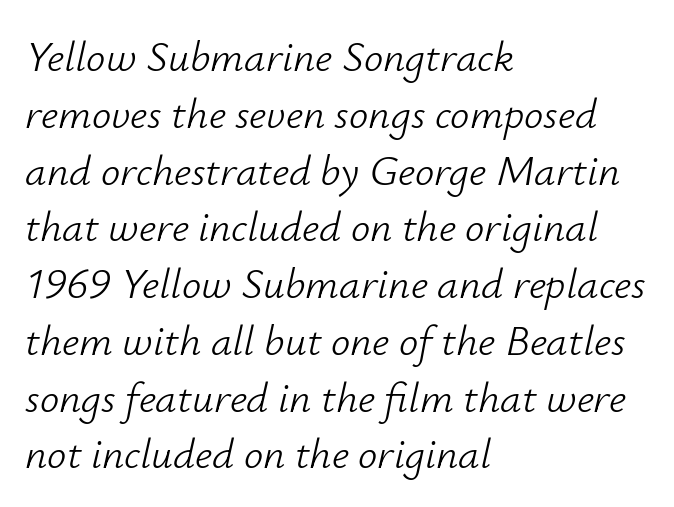
The image shows 43 px light type, italic (leaning right); set left-aligned, normal line spacing (1.32x), normal letter spacing, not underlined; low stroke contrast and a small x-height.
